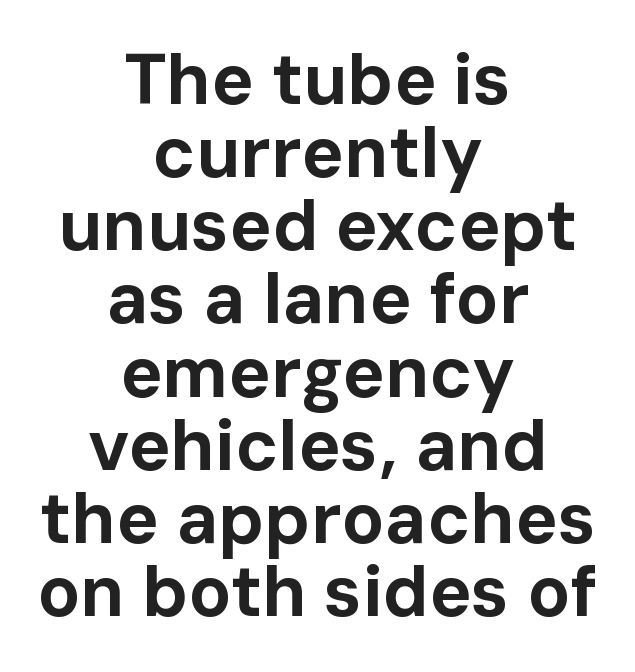
{"serif": "no", "italic": "no", "bold": "yes", "weight": "bold", "width": "normal", "stroke_contrast": "low", "x_height": "medium", "monospaced": "no", "underline": "no", "align": "center", "line_spacing": "tight", "line_spacing_ratio": 1.03, "letter_spacing": "normal", "letter_spacing_em": 0.0, "glyph_px": 71}
